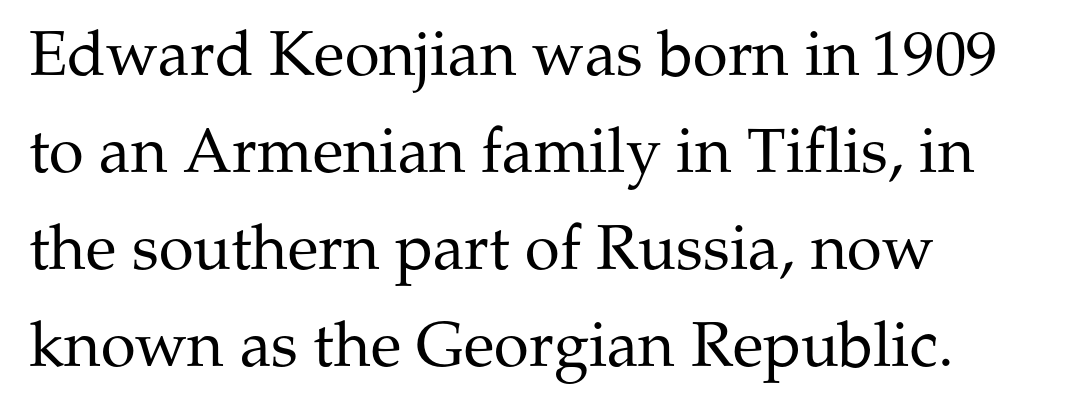
The image shows 63 px regular-weight serif type, upright; set left-aligned, normal line spacing (1.54x), normal letter spacing, not underlined; medium stroke contrast and a medium x-height.
